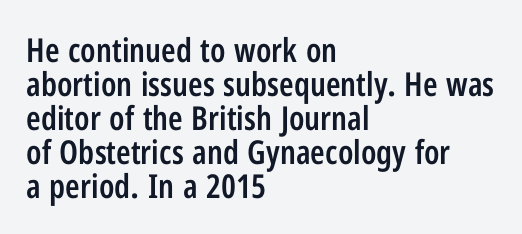
Q: Is the text bold? A: Semi-bold.
Q: Is the text italic (slanted)? A: No, it is upright.
Q: Is the typeface a serif or a sans-serif typeface? A: Sans-serif.
Q: Is the text underlined? A: No.
Q: How is the paragraph aligned? A: Left-aligned.
Q: Is the spacing between letters normal or unusually wide? A: Normal.
Q: Is the spacing between lines tight, normal or loose? A: Tight.
Q: Width (condensed, normal, or wide)? A: Condensed.
Q: Stroke contrast? A: Low.
Q: x-height? A: Medium.
Q: Monospaced? A: No.
